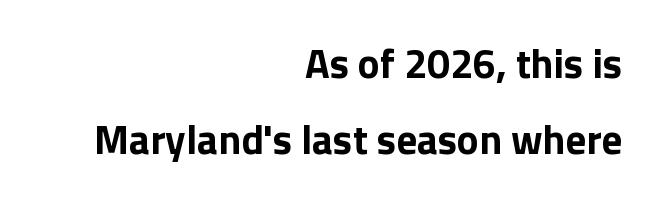
The image shows 41 px bold sans-serif type, upright; set right-aligned, line spacing 1.86x, normal letter spacing, not underlined; low stroke contrast and a medium x-height.
